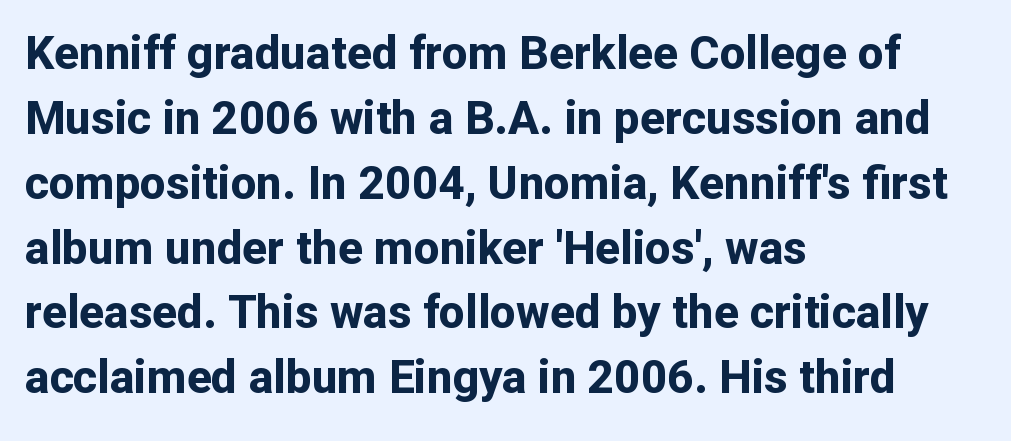
The image shows 46 px bold sans-serif type, upright; set left-aligned, normal line spacing (1.41x), normal letter spacing, not underlined; low stroke contrast and a medium x-height.
